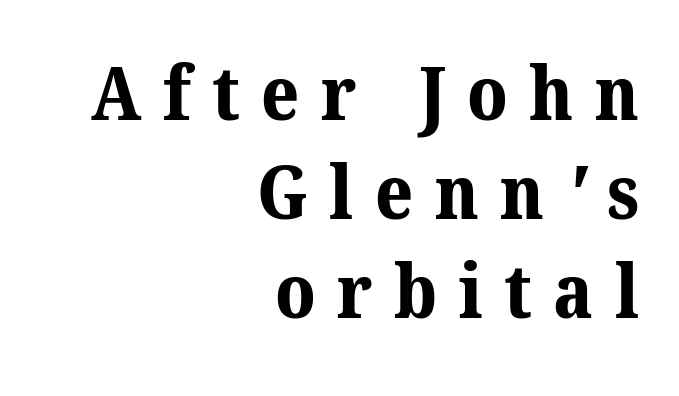
Q: Is the text bold? A: Yes.
Q: Is the typeface a serif or a sans-serif typeface? A: Serif.
Q: Is the text underlined? A: No.
Q: How is the paragraph aligned? A: Right-aligned.
Q: Is the spacing between letters normal or unusually wide? A: Unusually wide.
Q: Is the spacing between lines tight, normal or loose? A: Normal.
Q: Width (condensed, normal, or wide)? A: Normal.
Q: Stroke contrast? A: Medium.
Q: x-height? A: Medium.
Q: Monospaced? A: No.
